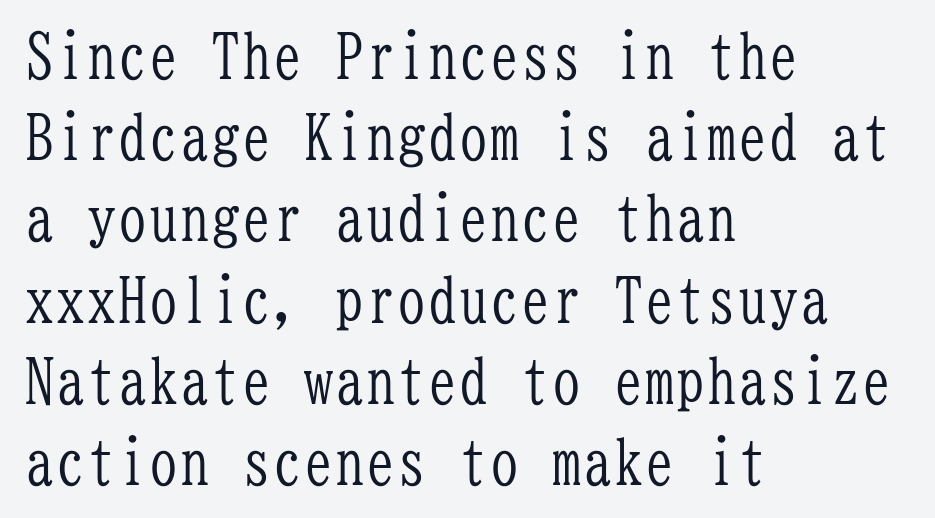
{"serif": "yes", "italic": "no", "bold": "no", "weight": "light", "width": "condensed", "stroke_contrast": "low", "x_height": "medium", "monospaced": "yes", "underline": "no", "align": "left", "line_spacing": "normal", "line_spacing_ratio": 1.31, "letter_spacing": "normal", "letter_spacing_em": 0.0, "glyph_px": 62}
